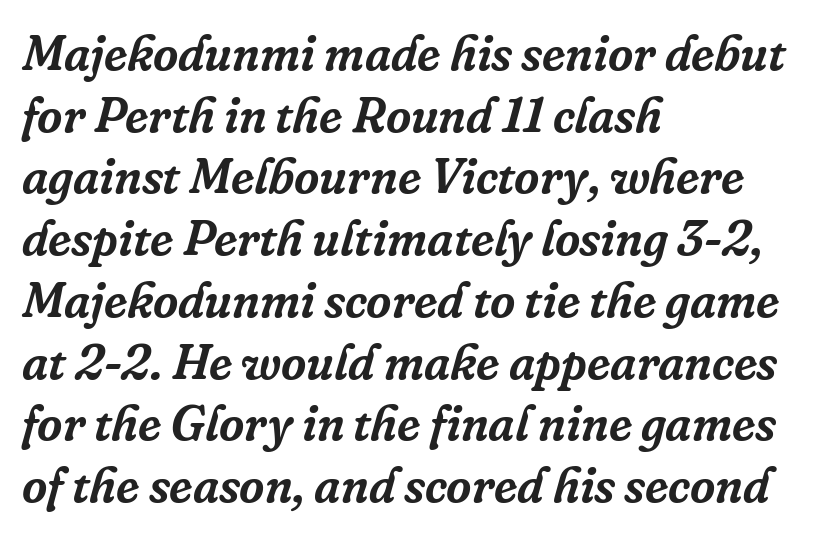
Line starts are locked; line ends wander. Anything drawn beneath the words? Only blank space. Each letter keeps its own natural width here, so spacing adapts to shape. Yep, those are serifs on the letters.
